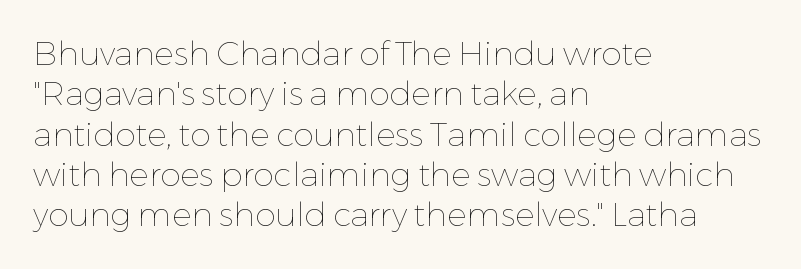
Q: Is the text bold? A: No.
Q: Is the text italic (slanted)? A: No, it is upright.
Q: Is the text underlined? A: No.
Q: How is the paragraph aligned? A: Left-aligned.
Q: Is the spacing between letters normal or unusually wide? A: Normal.
Q: Width (condensed, normal, or wide)? A: Normal.
Q: Stroke contrast? A: Low.
Q: x-height? A: Medium.
Q: Monospaced? A: No.
